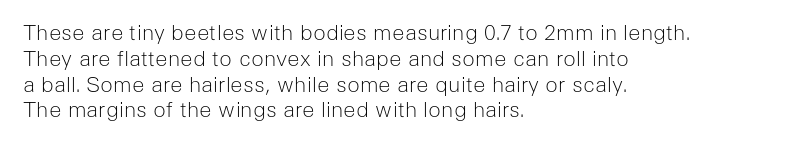
Visually the block forms a straight wall on the left and a jagged coastline on the right. This sample uses plain, unmodified letter spacing. The face looks like a standard text weight, possibly lighter. Check under the words: just untouched page. Does the lettering tilt? It doesn't — this is upright.
